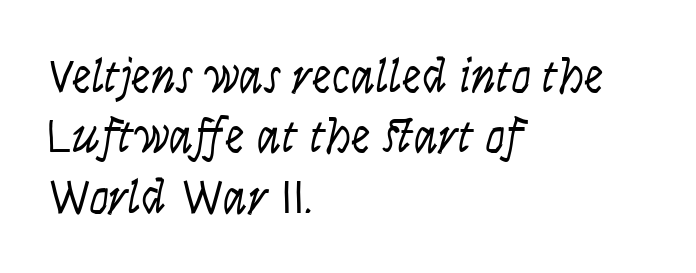
The rendering uses natural spacing where letterforms have individual widths. Tracking value appears to be zero — textbook default spacing. The glyphs look as if they've been sheared to an angle. Unmarked baselines from the first word to the last.
